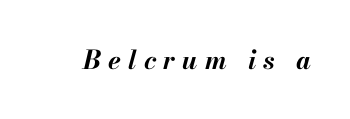
Q: Is the text bold? A: Yes.
Q: Is the text italic (slanted)? A: Yes, it leans right by about 13 degrees.
Q: Is the text underlined? A: No.
Q: Is the spacing between letters normal or unusually wide? A: Unusually wide.
